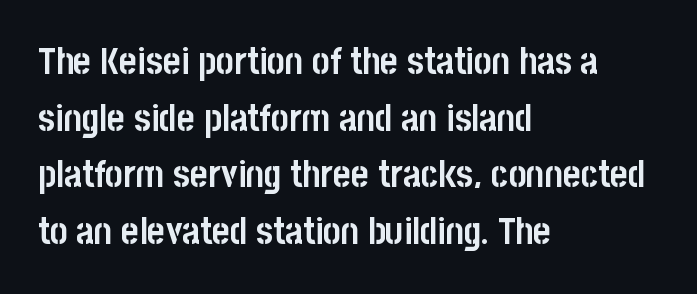
The image shows 38 px semibold, condensed sans-serif type, upright; set left-aligned, normal line spacing (1.49x), normal letter spacing, not underlined; low stroke contrast and a large x-height.
